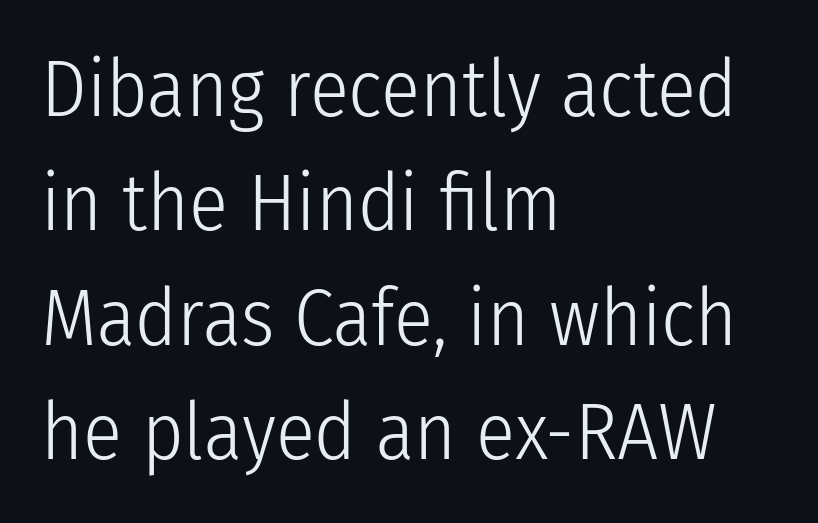
{"serif": "no", "italic": "no", "bold": "no", "weight": "light", "width": "condensed", "stroke_contrast": "low", "x_height": "medium", "monospaced": "no", "underline": "no", "align": "left", "line_spacing": "normal", "line_spacing_ratio": 1.43, "letter_spacing": "normal", "letter_spacing_em": 0.0, "glyph_px": 80}
